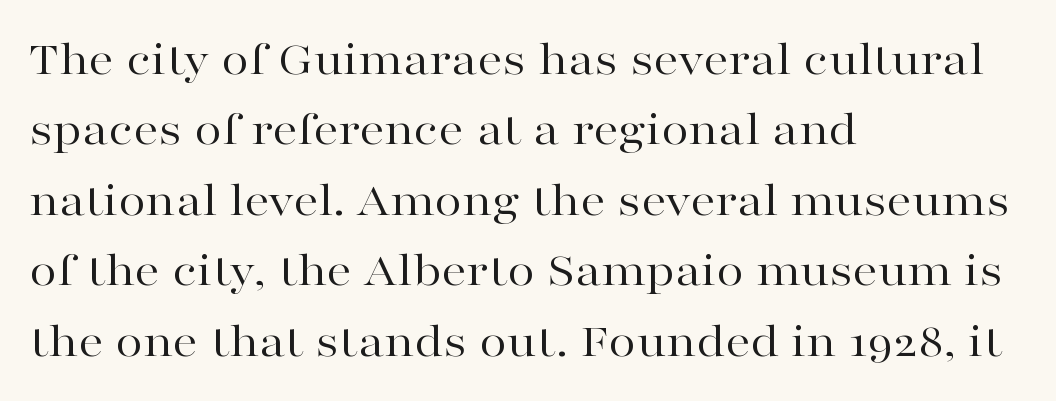
Think of a printed novel: that variable character pitch is what you see here. The type sits square on the baseline with zero lean. Summary of vertical rhythm: regular, with standard interline spacing. The lines in this sample share a left origin and differ only in where they stop.
